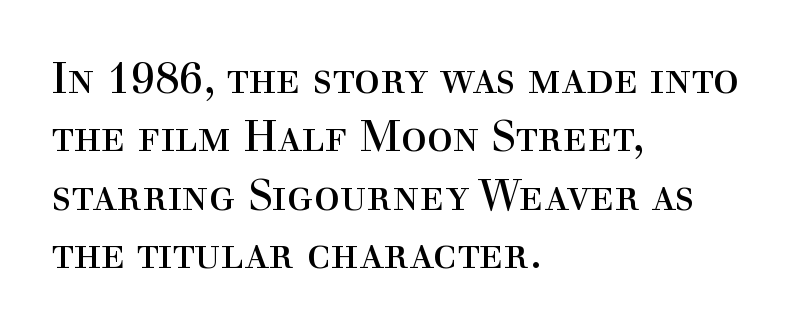
{"serif": "yes", "italic": "no", "bold": "no", "weight": "regular", "width": "normal", "x_height": "medium", "monospaced": "no", "underline": "no", "align": "left", "line_spacing": "normal", "line_spacing_ratio": 1.36, "letter_spacing": "normal", "letter_spacing_em": 0.0, "glyph_px": 43}
